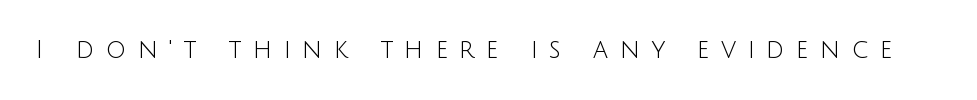
{"italic": "no", "bold": "no", "underline": "no", "letter_spacing": "wide", "letter_spacing_em": 0.46, "glyph_px": 25}
